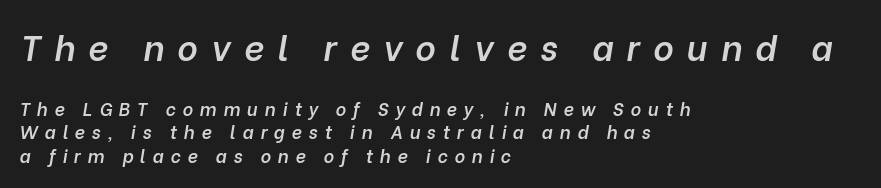
The image shows 35 px semibold type, italic (leaning right); set left-aligned, normal line spacing (1.33x), unusually wide letter spacing (+0.38 em), not underlined; the first (top) block is 1.94x larger; low stroke contrast and a medium x-height.
